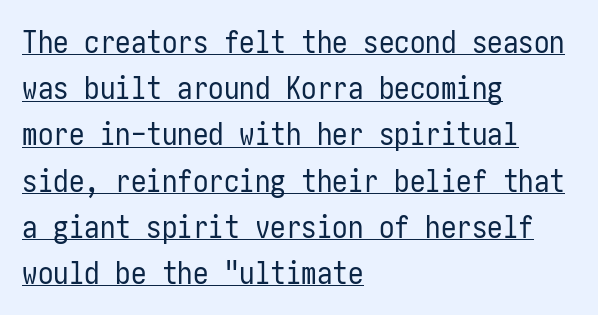
{"serif": "no", "italic": "no", "bold": "no", "weight": "regular", "width": "condensed", "stroke_contrast": "low", "x_height": "medium", "underline": "yes", "align": "left", "line_spacing": "normal", "line_spacing_ratio": 1.49, "letter_spacing": "normal", "letter_spacing_em": 0.0, "glyph_px": 31}
